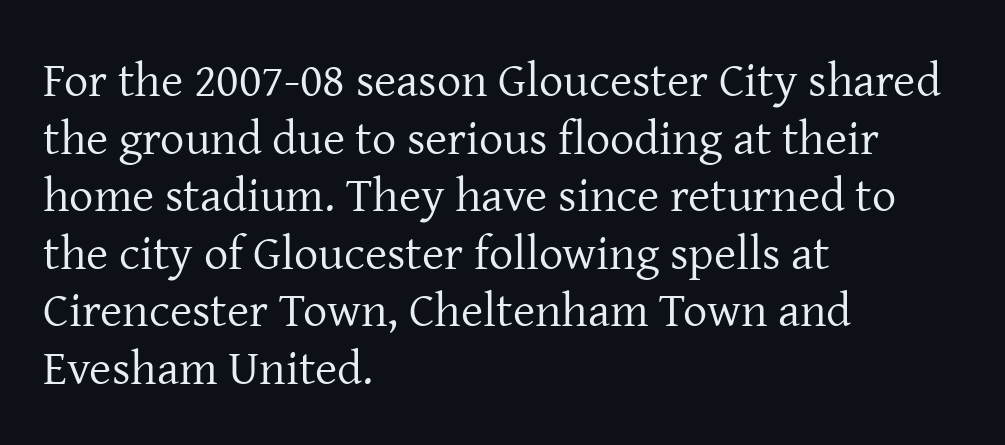
{"serif": "yes", "italic": "no", "bold": "no", "weight": "regular", "width": "normal", "stroke_contrast": "low", "x_height": "medium", "monospaced": "no", "underline": "no", "align": "left", "line_spacing_ratio": 1.2, "letter_spacing": "normal", "letter_spacing_em": 0.0, "glyph_px": 48}
